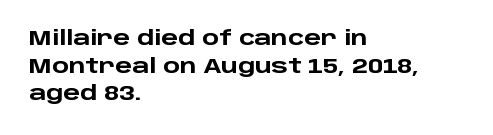
{"italic": "no", "bold": "yes", "underline": "no", "align": "left", "line_spacing": "normal", "line_spacing_ratio": 1.38, "letter_spacing": "normal", "letter_spacing_em": 0.0, "glyph_px": 20}
